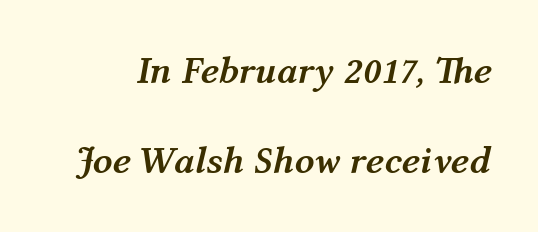
{"italic": "yes", "lean": "right", "slant_degrees": 12, "bold": "yes", "weight": "semibold", "width": "normal", "stroke_contrast": "medium", "x_height": "medium", "monospaced": "no", "underline": "no", "line_spacing": "loose", "line_spacing_ratio": 2.32, "letter_spacing": "normal", "letter_spacing_em": 0.0, "glyph_px": 39}
